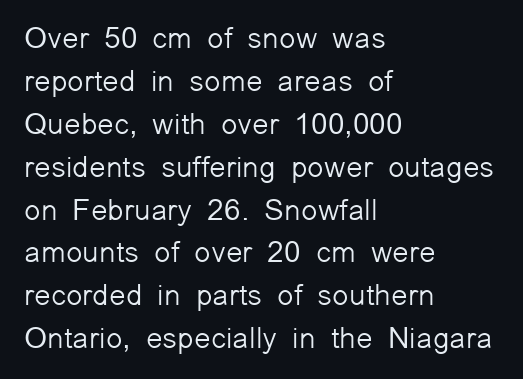
Q: Is the text bold? A: No.
Q: Is the text italic (slanted)? A: No, it is upright.
Q: Is the typeface a serif or a sans-serif typeface? A: Sans-serif.
Q: Is the text underlined? A: No.
Q: How is the paragraph aligned? A: Left-aligned.
Q: Is the spacing between letters normal or unusually wide? A: Normal.
Q: Is the spacing between lines tight, normal or loose? A: Normal.
Q: Width (condensed, normal, or wide)? A: Normal.
Q: Stroke contrast? A: Low.
Q: x-height? A: Medium.
Q: Monospaced? A: No.
